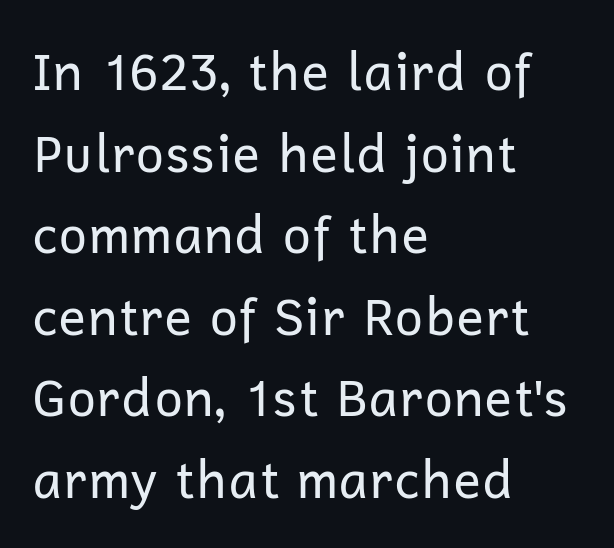
{"serif": "no", "italic": "no", "bold": "no", "weight": "regular", "width": "normal", "stroke_contrast": "low", "x_height": "medium", "monospaced": "no", "underline": "no", "align": "left", "line_spacing": "normal", "line_spacing_ratio": 1.6, "letter_spacing": "normal", "letter_spacing_em": 0.0, "glyph_px": 51}
